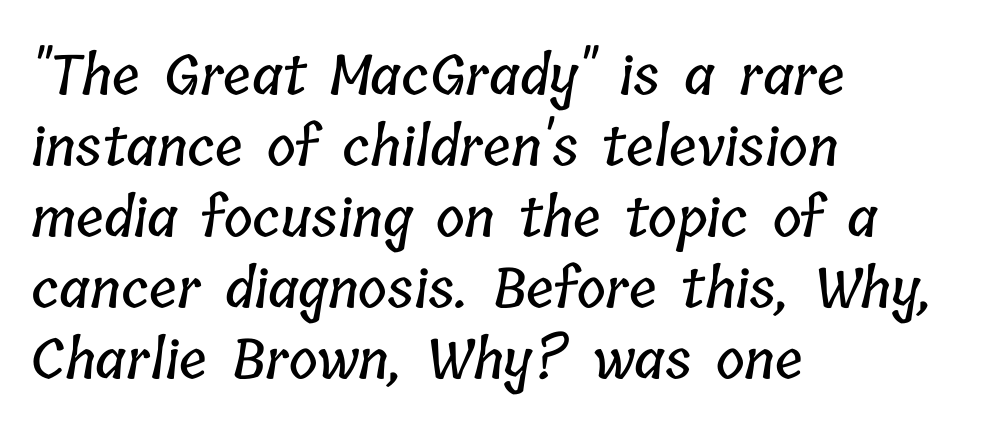
The image shows 55 px condensed type; set left-aligned, normal line spacing (1.29x), normal letter spacing, not underlined; low stroke contrast and a medium x-height.
